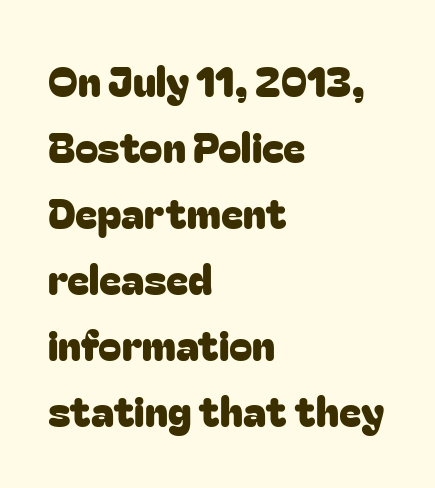
Q: Is the text italic (slanted)? A: No, it is upright.
Q: Is the typeface a serif or a sans-serif typeface? A: Sans-serif.
Q: Is the text underlined? A: No.
Q: How is the paragraph aligned? A: Left-aligned.
Q: Is the spacing between letters normal or unusually wide? A: Normal.
Q: Is the spacing between lines tight, normal or loose? A: Normal.
Q: Width (condensed, normal, or wide)? A: Normal.
Q: Stroke contrast? A: Low.
Q: x-height? A: Medium.
Q: Monospaced? A: No.
